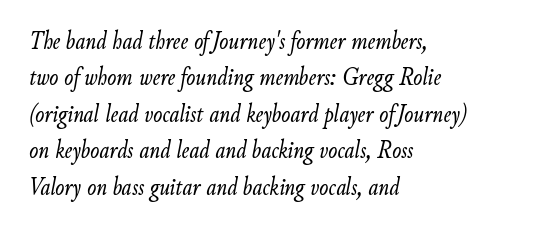
Q: Is the text bold? A: No.
Q: Is the text italic (slanted)? A: Yes, it leans right by about 9 degrees.
Q: Is the text underlined? A: No.
Q: How is the paragraph aligned? A: Left-aligned.
Q: Is the spacing between letters normal or unusually wide? A: Normal.
Q: Is the spacing between lines tight, normal or loose? A: Normal.
